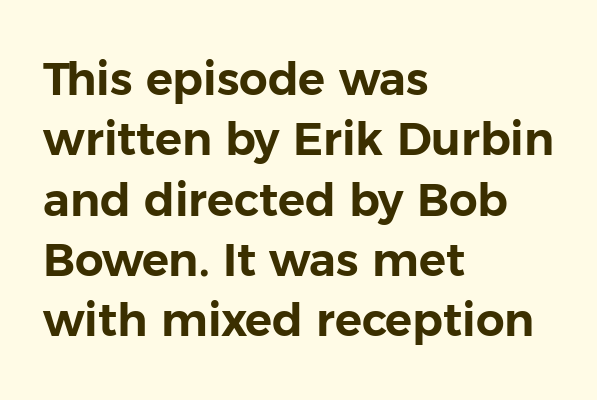
The image shows 45 px sans-serif type, upright; set left-aligned, normal line spacing (1.34x), normal letter spacing, not underlined; low stroke contrast and a medium x-height.
